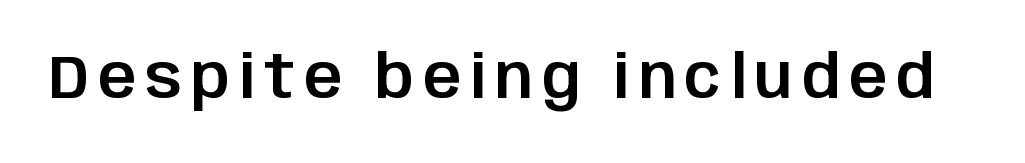
Q: Is the text italic (slanted)? A: No, it is upright.
Q: Is the typeface a serif or a sans-serif typeface? A: Sans-serif.
Q: Is the text underlined? A: No.
Q: Width (condensed, normal, or wide)? A: Normal.
Q: Stroke contrast? A: Low.
Q: x-height? A: Large.
Q: Monospaced? A: No.
